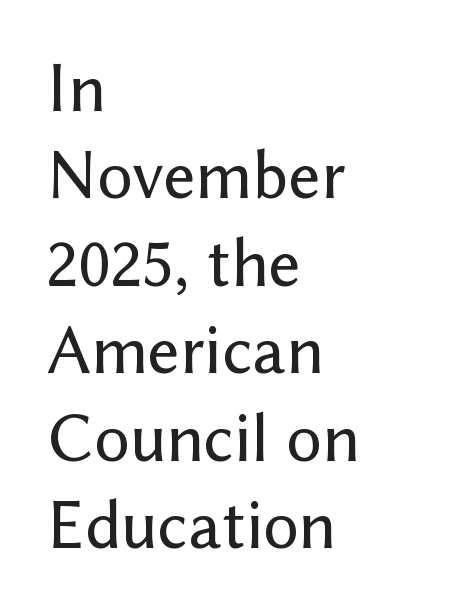
{"serif": "no", "italic": "no", "width": "normal", "stroke_contrast": "low", "x_height": "medium", "monospaced": "no", "underline": "no", "align": "left", "line_spacing": "normal", "line_spacing_ratio": 1.25, "letter_spacing": "normal", "letter_spacing_em": 0.0, "glyph_px": 70}
